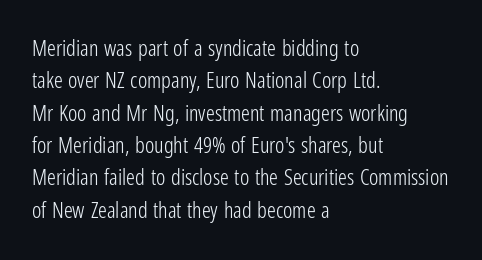
{"italic": "no", "bold": "no", "underline": "no", "align": "left", "line_spacing": "normal", "line_spacing_ratio": 1.47, "letter_spacing": "normal", "letter_spacing_em": 0.0, "glyph_px": 22}
